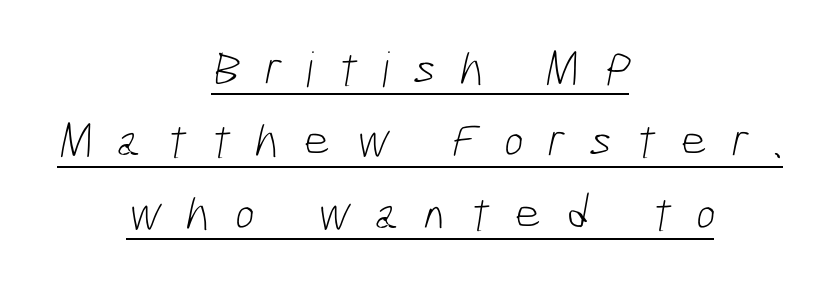
{"serif": "no", "bold": "no", "weight": "light", "width": "condensed", "stroke_contrast": "low", "x_height": "medium", "monospaced": "no", "underline": "yes", "align": "center", "line_spacing": "normal", "line_spacing_ratio": 1.51, "letter_spacing": "wide", "letter_spacing_em": 0.5, "glyph_px": 48}
